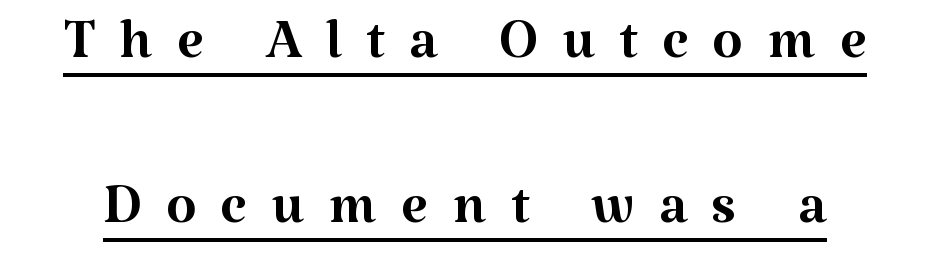
The image shows 78 px regular-weight serif type, upright; set loose line spacing (2.11x), unusually wide letter spacing (+0.31 em), underlined; medium stroke contrast and a medium x-height.
